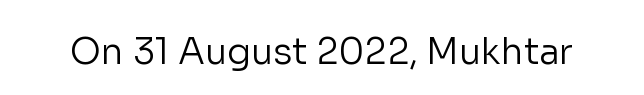
{"serif": "no", "italic": "no", "bold": "no", "weight": "regular", "width": "normal", "stroke_contrast": "low", "x_height": "medium", "monospaced": "no", "underline": "no", "letter_spacing": "normal", "letter_spacing_em": 0.0, "glyph_px": 36}
